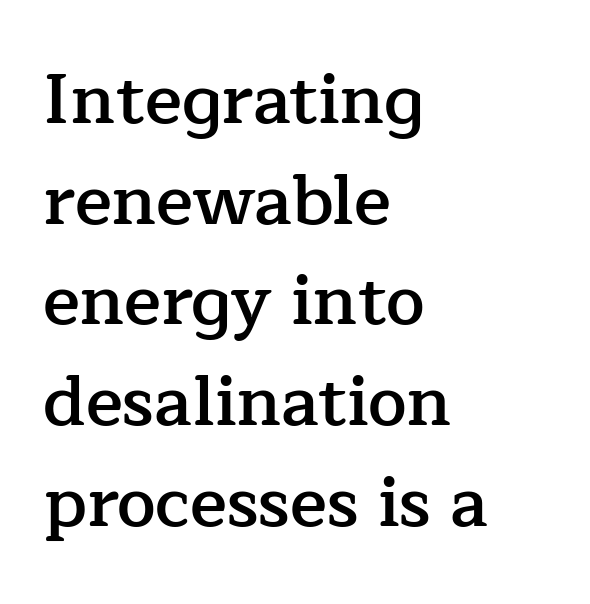
Q: Is the text bold? A: Semi-bold.
Q: Is the text italic (slanted)? A: No, it is upright.
Q: Is the typeface a serif or a sans-serif typeface? A: Serif.
Q: Is the text underlined? A: No.
Q: How is the paragraph aligned? A: Left-aligned.
Q: Is the spacing between letters normal or unusually wide? A: Normal.
Q: Is the spacing between lines tight, normal or loose? A: Normal.
Q: Width (condensed, normal, or wide)? A: Normal.
Q: Stroke contrast? A: Low.
Q: x-height? A: Medium.
Q: Monospaced? A: No.
